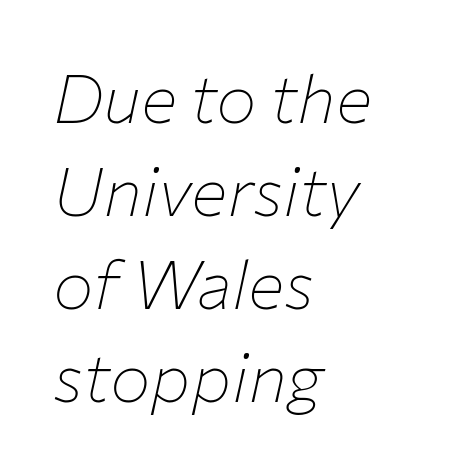
The face used here is rendered with its standard letterfit. Whoever set this chose a conventional vertical rhythm. Clear beneath every line of the passage. The characters are drawn with everyday or finer stroke widths. Slant detected: the letters are inclined.
